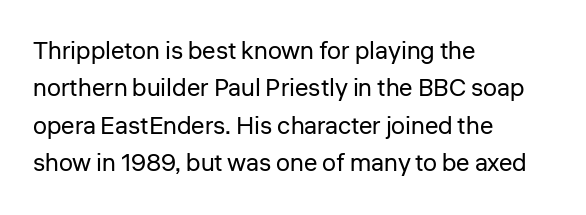
Q: Is the text bold? A: No.
Q: Is the text italic (slanted)? A: No, it is upright.
Q: Is the text underlined? A: No.
Q: How is the paragraph aligned? A: Left-aligned.
Q: Is the spacing between letters normal or unusually wide? A: Normal.
Q: Is the spacing between lines tight, normal or loose? A: Normal.
